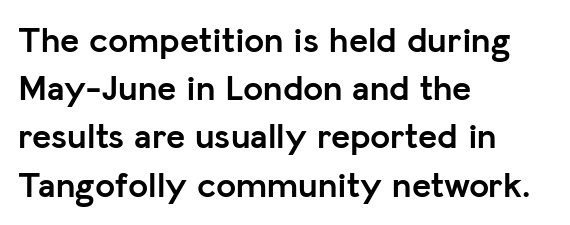
The leading is moderate, giving the passage an even texture. Posture: upright roman. These lines stack with their left ends in a neat column. Strokes here are thick enough to call this a true bold.
